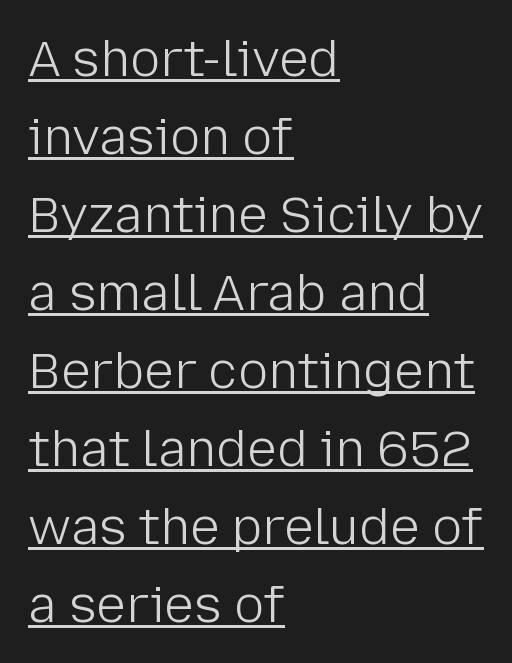
Q: Is the text bold? A: No.
Q: Is the text italic (slanted)? A: No, it is upright.
Q: Is the typeface a serif or a sans-serif typeface? A: Sans-serif.
Q: Is the text underlined? A: Yes.
Q: How is the paragraph aligned? A: Left-aligned.
Q: Is the spacing between letters normal or unusually wide? A: Normal.
Q: Is the spacing between lines tight, normal or loose? A: Normal.
Q: Width (condensed, normal, or wide)? A: Normal.
Q: Stroke contrast? A: Low.
Q: x-height? A: Medium.
Q: Monospaced? A: No.
